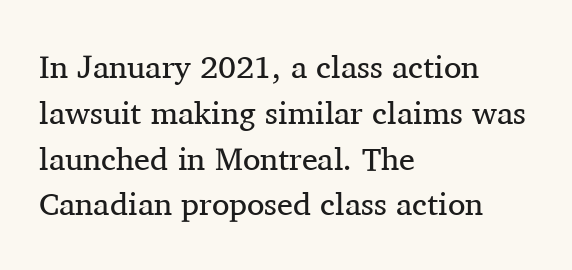
The image shows 32 px regular-weight serif type, upright; set left-aligned, normal line spacing (1.43x), normal letter spacing, not underlined; medium stroke contrast and a medium x-height.
